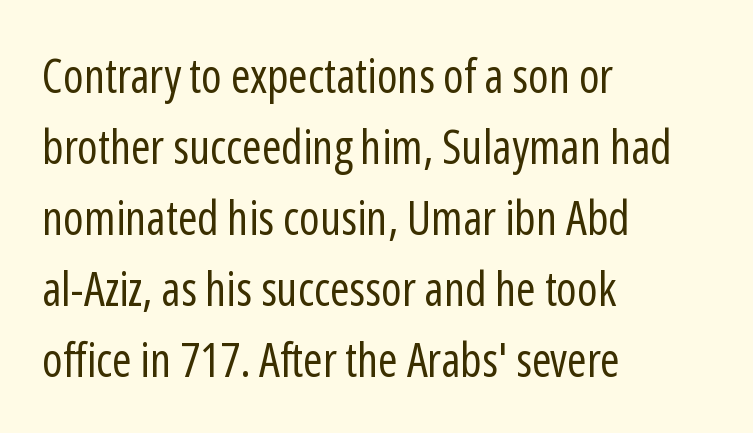
{"serif": "no", "italic": "no", "bold": "no", "weight": "regular", "width": "condensed", "stroke_contrast": "low", "x_height": "medium", "monospaced": "no", "underline": "no", "align": "left", "line_spacing": "normal", "line_spacing_ratio": 1.51, "letter_spacing": "normal", "letter_spacing_em": 0.0, "glyph_px": 47}
